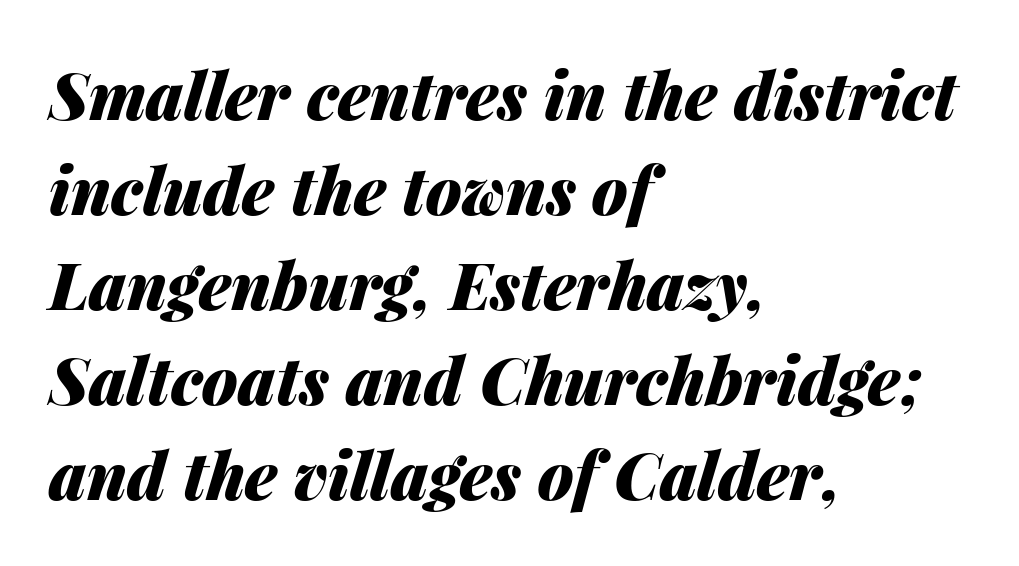
The letters advance in unequal steps, a hallmark of proportional type. Just letters on the line, the space beneath them empty. Notice how the stems are inclined rather than vertical — that's the hallmark of italics. Regarding leading, the lines here are spaced in the standard way.
